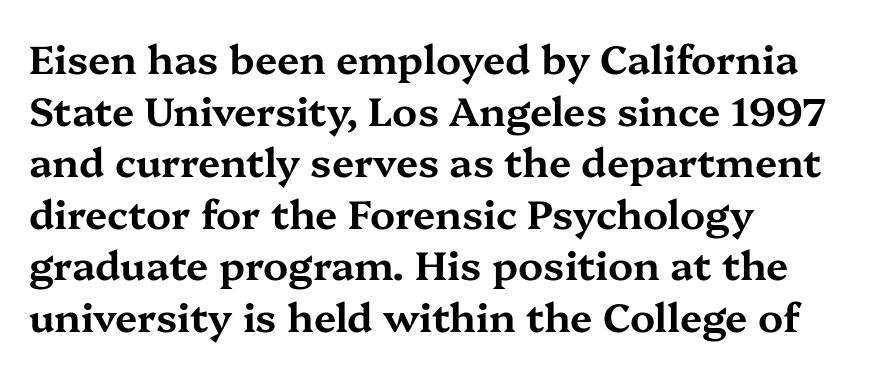
Q: Is the text italic (slanted)? A: No, it is upright.
Q: Is the typeface a serif or a sans-serif typeface? A: Serif.
Q: Is the text underlined? A: No.
Q: How is the paragraph aligned? A: Left-aligned.
Q: Is the spacing between letters normal or unusually wide? A: Normal.
Q: Is the spacing between lines tight, normal or loose? A: Normal.
Q: Width (condensed, normal, or wide)? A: Wide.
Q: Stroke contrast? A: Medium.
Q: x-height? A: Medium.
Q: Monospaced? A: No.
